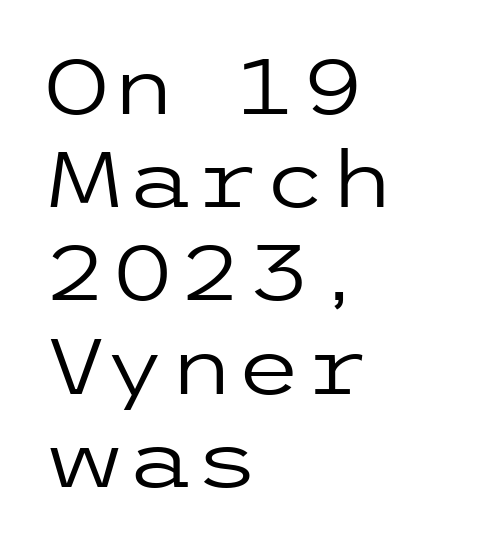
Q: Is the text bold? A: No.
Q: Is the text italic (slanted)? A: No, it is upright.
Q: Is the typeface a serif or a sans-serif typeface? A: Sans-serif.
Q: Is the text underlined? A: No.
Q: How is the paragraph aligned? A: Left-aligned.
Q: Is the spacing between letters normal or unusually wide? A: Normal.
Q: Width (condensed, normal, or wide)? A: Wide.
Q: Stroke contrast? A: Low.
Q: x-height? A: Medium.
